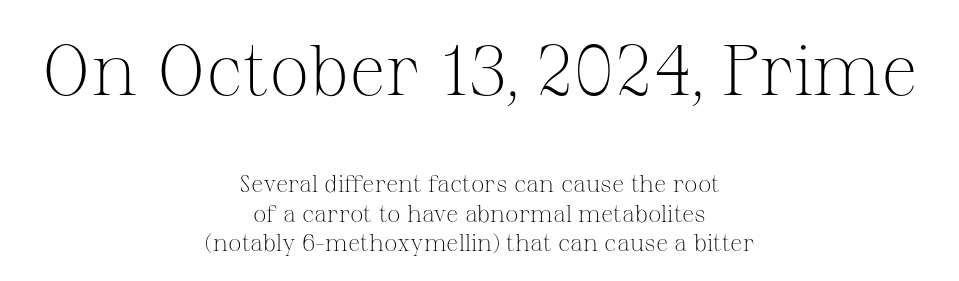
Q: Is the text bold? A: No.
Q: Is the text italic (slanted)? A: No, it is upright.
Q: Is the typeface a serif or a sans-serif typeface? A: Serif.
Q: Is the text underlined? A: No.
Q: How is the paragraph aligned? A: Centered.
Q: Is the spacing between letters normal or unusually wide? A: Normal.
Q: Which block of text is set in a larger size, the first (top) or the second (bottom)? A: The first (top) one.
Q: Width (condensed, normal, or wide)? A: Normal.
Q: Stroke contrast? A: Medium.
Q: x-height? A: Medium.
Q: Monospaced? A: No.
